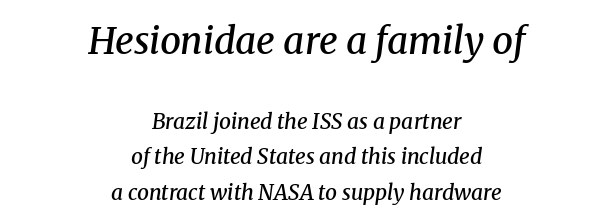
The image shows 37 px semibold serif type, italic (leaning right); set centered, normal line spacing (1.67x), normal letter spacing, not underlined; the first (top) block is 1.76x larger; medium stroke contrast and a medium x-height.
